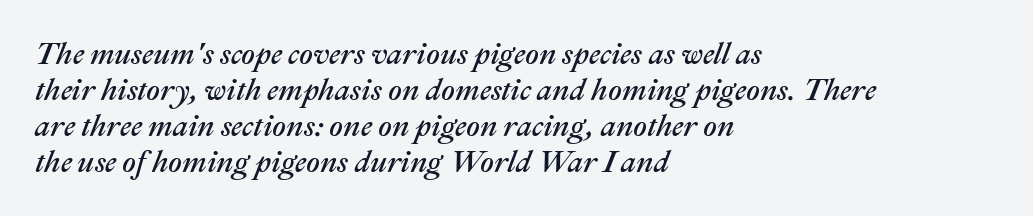
{"italic": "yes", "lean": "right", "slant_degrees": 22, "width": "normal", "stroke_contrast": "medium", "x_height": "medium", "monospaced": "no", "underline": "no", "align": "left", "line_spacing_ratio": 1.2, "letter_spacing": "normal", "letter_spacing_em": 0.0, "glyph_px": 30}
